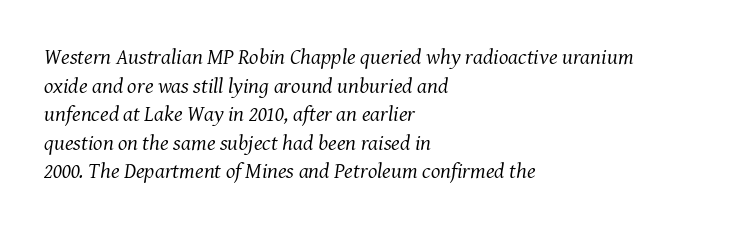
The image shows 22 px text type, italic (leaning right); set left-aligned, normal line spacing (1.3x), normal letter spacing, not underlined.
